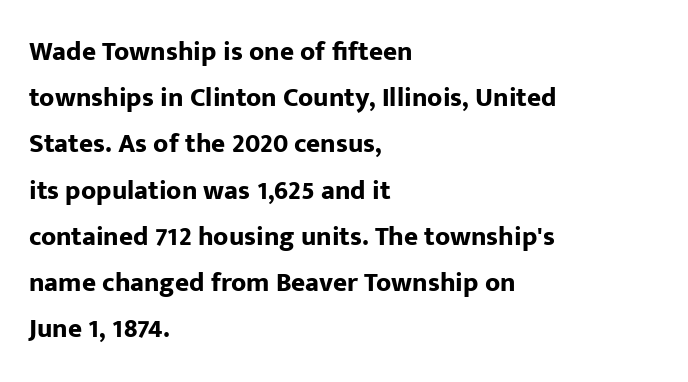
Q: Is the text bold? A: Yes.
Q: Is the text italic (slanted)? A: No, it is upright.
Q: Is the text underlined? A: No.
Q: How is the paragraph aligned? A: Left-aligned.
Q: Is the spacing between letters normal or unusually wide? A: Normal.
